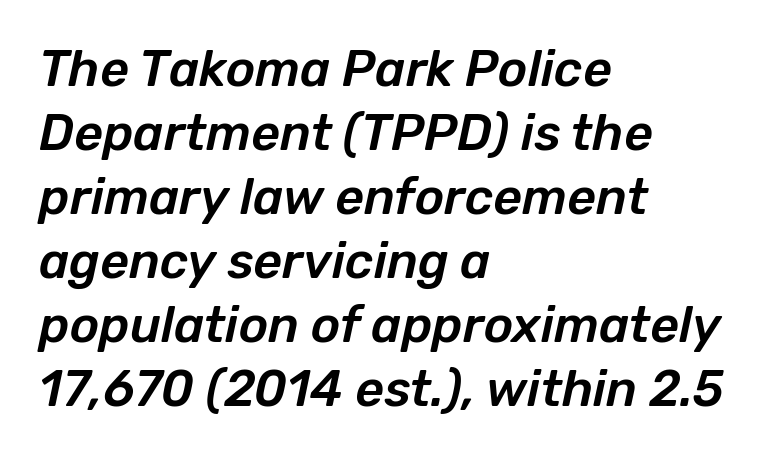
Slant detected: the letters are inclined. Here the designer chose a conventional face with non-uniform glyph widths. Tracking value appears to be zero — textbook default spacing. This block has exactly the height ordinary leading produces. Nobody drew a line under any word here.
